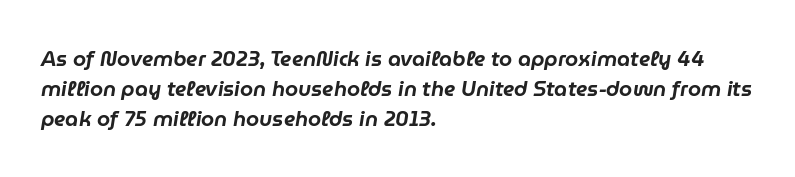
Q: Is the text italic (slanted)? A: Yes, it leans right by about 9 degrees.
Q: Is the text underlined? A: No.
Q: How is the paragraph aligned? A: Left-aligned.
Q: Is the spacing between letters normal or unusually wide? A: Normal.
Q: Is the spacing between lines tight, normal or loose? A: Normal.
